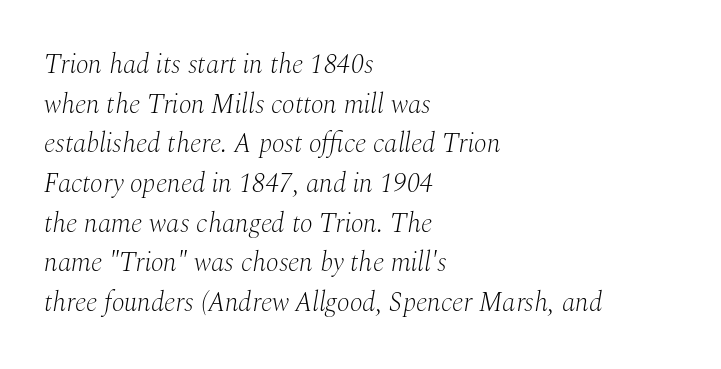
The image shows 27 px text type, italic (leaning right); set left-aligned, normal line spacing (1.47x), normal letter spacing, not underlined.
